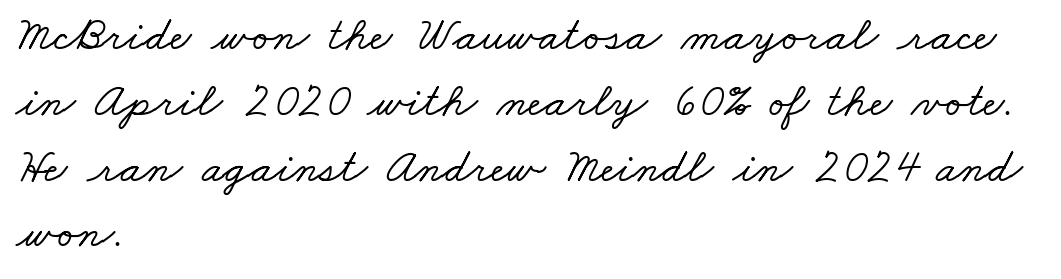
The designer went with a serif here, giving each stem small feet. Each letter keeps its own natural width here, so spacing adapts to shape. Lines of text with bare space underneath. Evenly set lines give the paragraph a standard silhouette. Compared with typical body copy, the letter spacing here is the same. Casual observation: everything's shoved over to the left.
